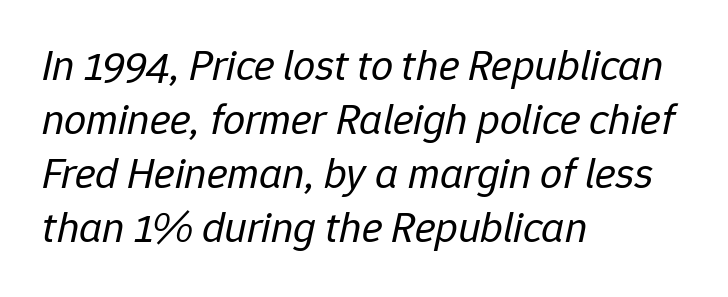
Q: Is the text bold? A: No.
Q: Is the text italic (slanted)? A: Yes, it leans right by about 12 degrees.
Q: Is the text underlined? A: No.
Q: How is the paragraph aligned? A: Left-aligned.
Q: Is the spacing between letters normal or unusually wide? A: Normal.
Q: Width (condensed, normal, or wide)? A: Normal.
Q: Stroke contrast? A: Low.
Q: x-height? A: Medium.
Q: Monospaced? A: No.
